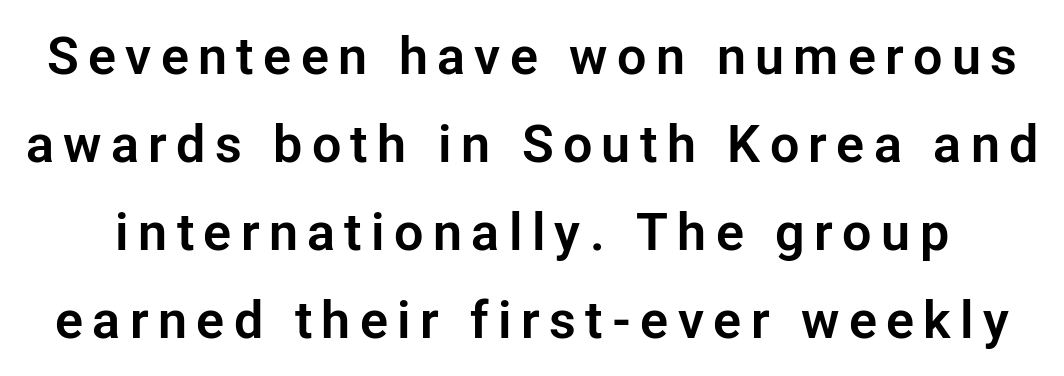
The image shows 52 px sans-serif type, upright; set normal line spacing (1.69x), not underlined; low stroke contrast and a medium x-height.
